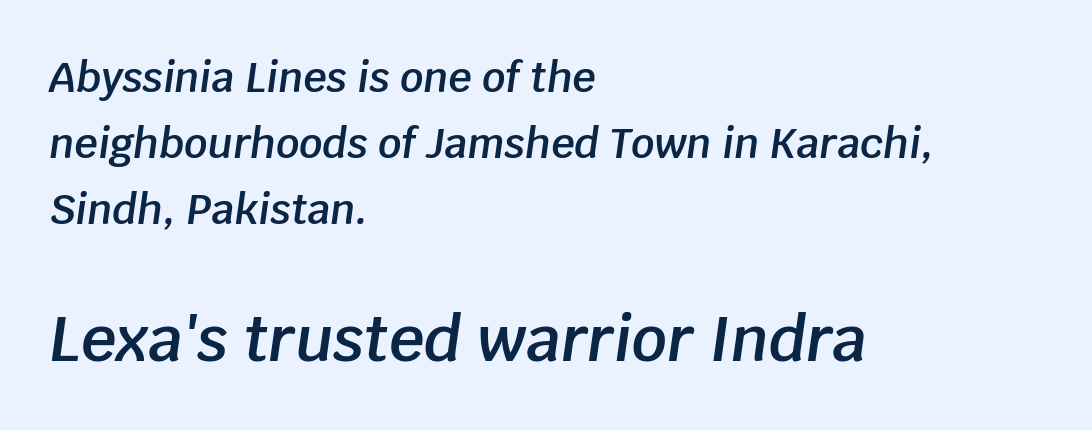
Tracking value appears to be zero — textbook default spacing. The rendering anchors every line to the left-hand side. Stems and bowls a touch heavier than normal — semibold. The strip under each line holds only bare page.
